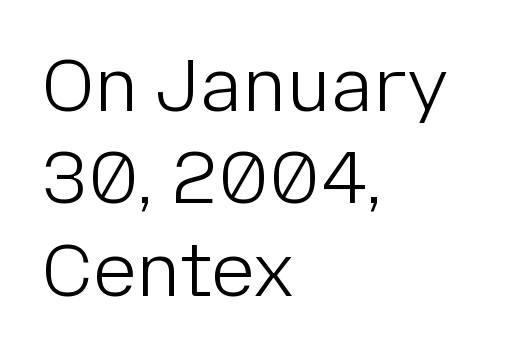
{"serif": "no", "italic": "no", "bold": "no", "weight": "light", "width": "normal", "stroke_contrast": "low", "x_height": "medium", "monospaced": "no", "underline": "no", "align": "left", "line_spacing": "normal", "line_spacing_ratio": 1.25, "letter_spacing": "normal", "letter_spacing_em": 0.0, "glyph_px": 74}
